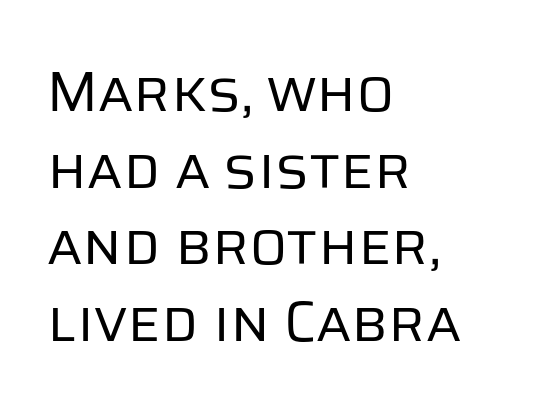
Note the varied advance widths — an 'i' is clearly narrower than an 'm'. This sample is left-justified, so line endings fall wherever the words run out. Leading matches the norm, producing a regular column. The strokes carry an ordinary text weight at most. No word sits above an underline.
